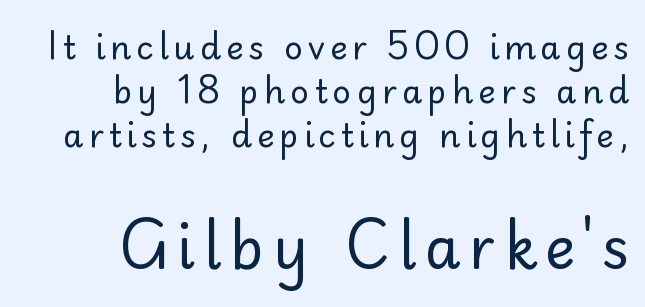
Q: Is the text bold? A: No.
Q: Is the text italic (slanted)? A: No, it is upright.
Q: Is the typeface a serif or a sans-serif typeface? A: Sans-serif.
Q: Is the text underlined? A: No.
Q: How is the paragraph aligned? A: Right-aligned.
Q: Is the spacing between lines tight, normal or loose? A: Normal.
Q: Which block of text is set in a larger size, the first (top) or the second (bottom)? A: The second (bottom) one.
Q: Width (condensed, normal, or wide)? A: Normal.
Q: Stroke contrast? A: Low.
Q: x-height? A: Small.
Q: Monospaced? A: No.
